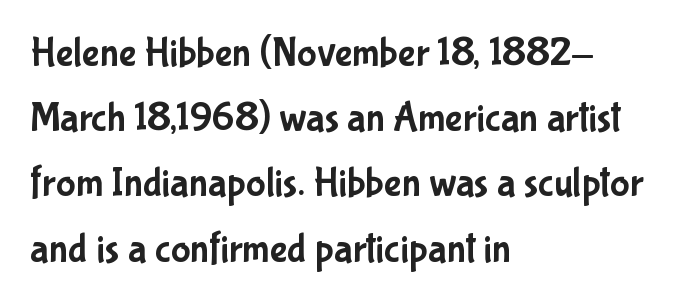
Students, observe: this is what conventionally led text looks like. The strip under each line holds only bare page. Nobody touched the tracking dial on this one. Posture: straight, roman, zero tilt. Character widths vary here, with narrow letters taking less room than wide ones.
